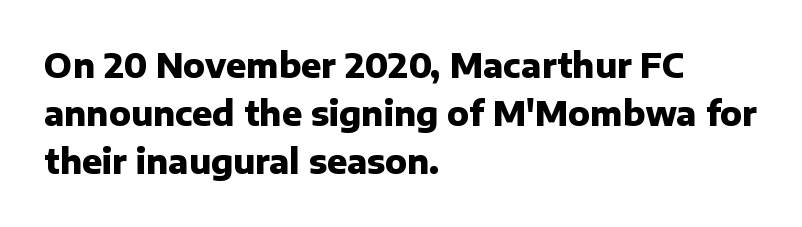
The image shows 33 px heavy sans-serif type, upright; set left-aligned, normal line spacing (1.46x), normal letter spacing, not underlined; low stroke contrast and a medium x-height.
